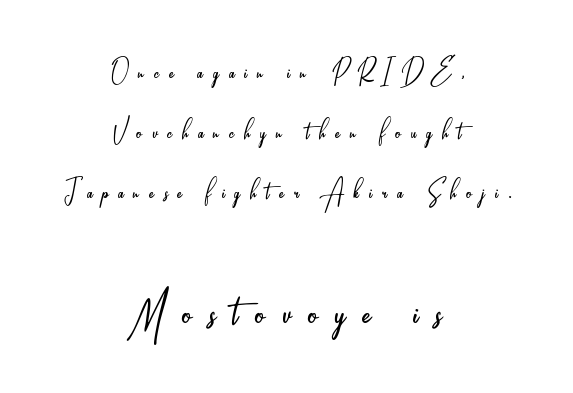
The image shows 59 px light, condensed sans-serif type; set centered, line spacing 1.76x, unusually wide letter spacing (+0.29 em), not underlined; the second (bottom) block is 1.74x larger; low stroke contrast and a small x-height.
